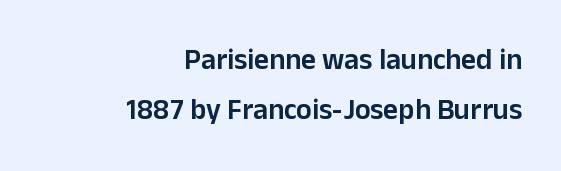
{"serif": "no", "italic": "no", "bold": "semi", "weight": "semibold", "width": "normal", "stroke_contrast": "low", "x_height": "medium", "monospaced": "no", "underline": "no", "align": "right", "line_spacing_ratio": 1.74, "letter_spacing": "normal", "letter_spacing_em": 0.0, "glyph_px": 29}
